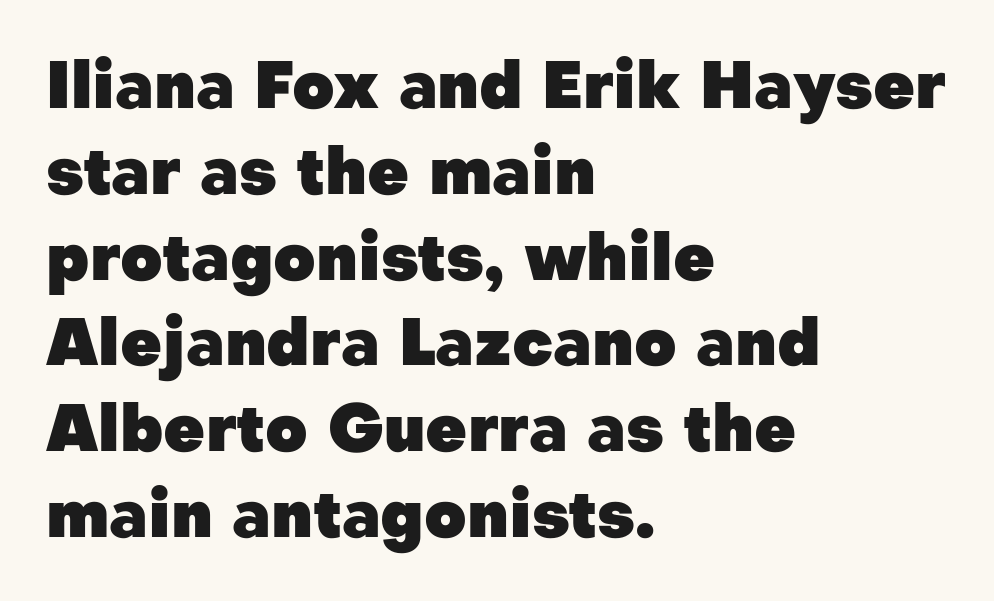
The lines in this sample share a left origin and differ only in where they stop. Glance below the letters and you will spot only blank space. Posture: vertical. Heavy-handed strokes throughout: this text is bold.
